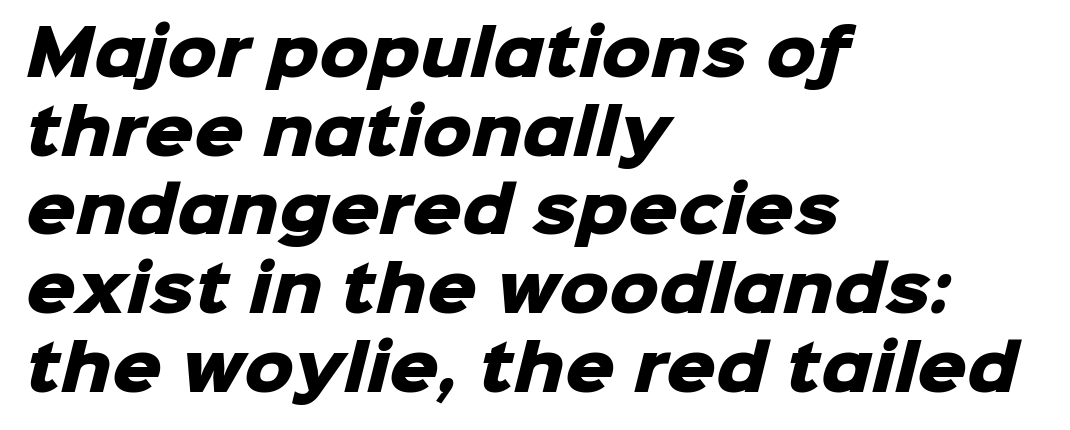
Q: Is the text bold? A: Yes.
Q: Is the typeface a serif or a sans-serif typeface? A: Sans-serif.
Q: Is the text underlined? A: No.
Q: How is the paragraph aligned? A: Left-aligned.
Q: Is the spacing between letters normal or unusually wide? A: Normal.
Q: Is the spacing between lines tight, normal or loose? A: Normal.
Q: Width (condensed, normal, or wide)? A: Normal.
Q: Stroke contrast? A: Low.
Q: x-height? A: Medium.
Q: Monospaced? A: No.
